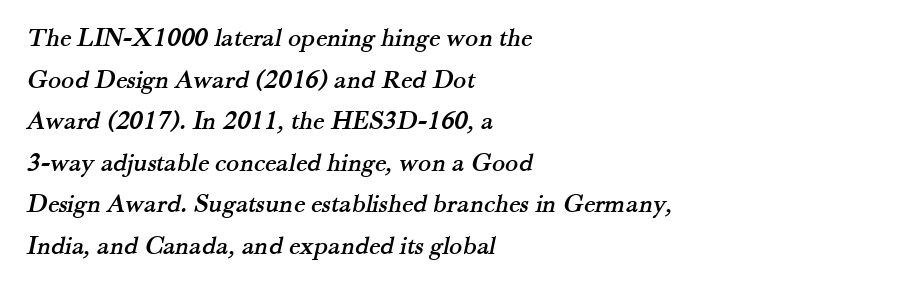
{"underline": "no", "align": "left", "line_spacing": "normal", "line_spacing_ratio": 1.54, "letter_spacing": "normal", "letter_spacing_em": 0.0, "glyph_px": 27}
